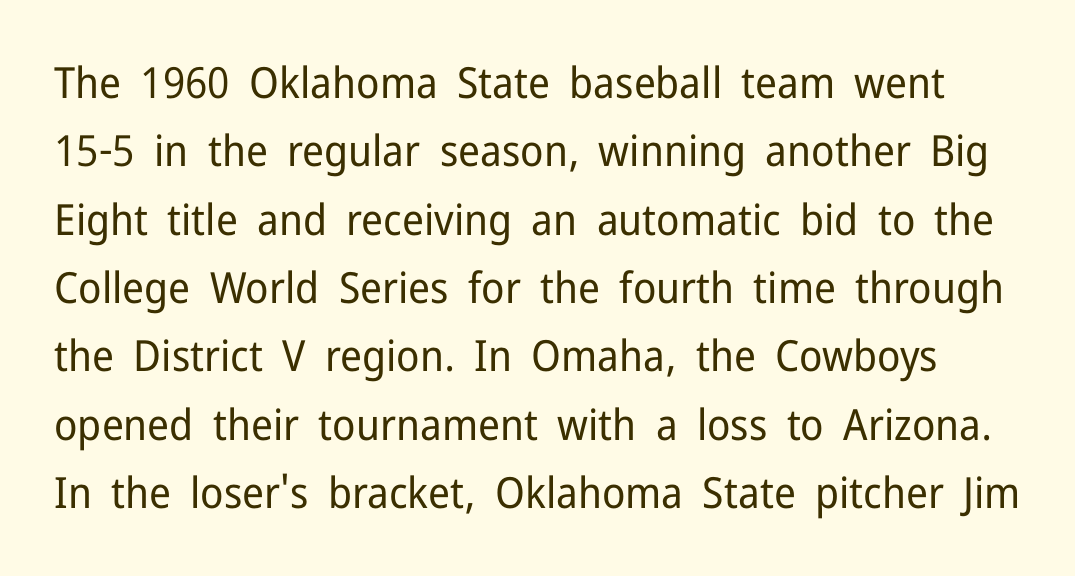
The image shows 43 px regular-weight sans-serif type, upright; set normal line spacing (1.59x), normal letter spacing, not underlined; low stroke contrast and a medium x-height.
